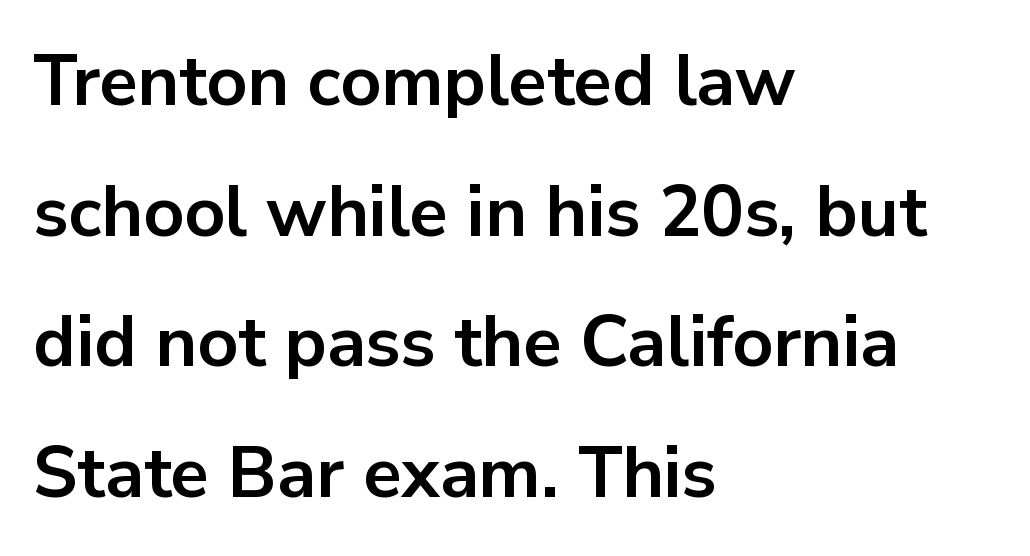
The rendering keeps characters at their native spacing. Rendered with straight, roman letterforms. These lines are rendered in a variable-pitch font. The face used here has the dense, thick strokes of a bold. Nobody drew a line under any word here.
